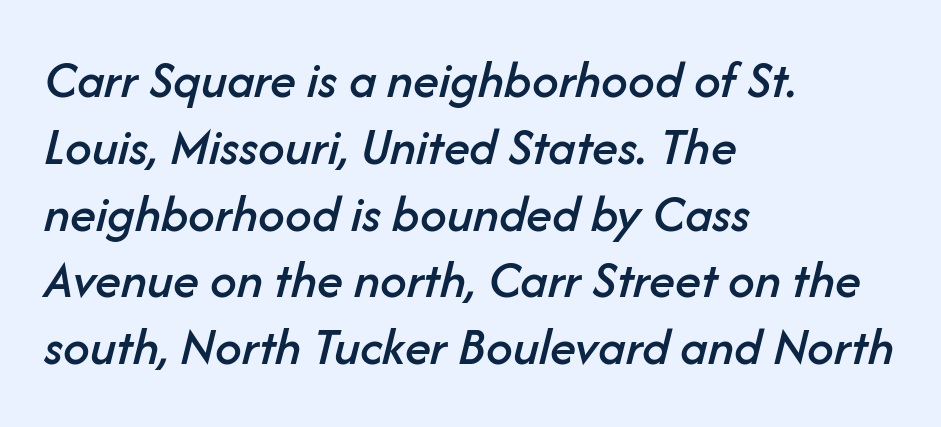
The letters sit at their default tracking, neither squeezed nor spread. Descenders hang freely into open space. Looks like regular typesetting: each glyph gets only the width it needs. Every row of glyphs begins at an identical x-position on the left. It's the slanting kind of type. Leading: standard.
